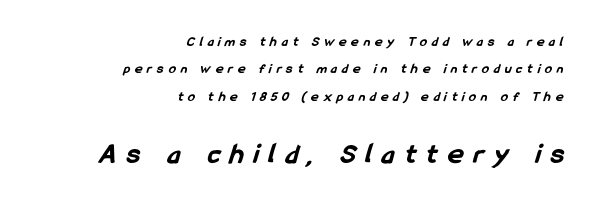
{"serif": "no", "bold": "yes", "weight": "bold", "width": "condensed", "stroke_contrast": "low", "x_height": "medium", "monospaced": "no", "underline": "no", "align": "right", "line_spacing": "loose", "line_spacing_ratio": 1.95, "letter_spacing": "wide", "letter_spacing_em": 0.36, "larger_block": "second", "size_ratio": 2.07, "glyph_px": 29}
